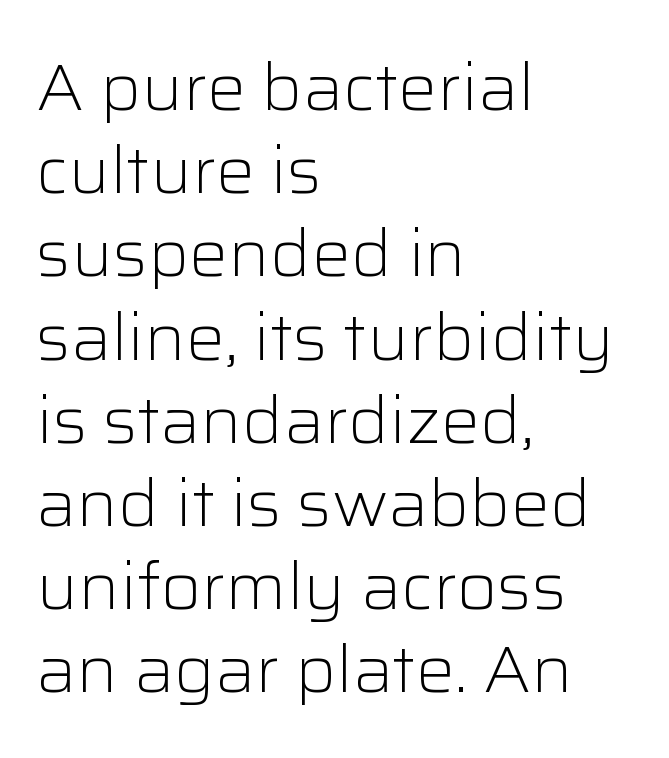
{"serif": "no", "italic": "no", "bold": "no", "weight": "light", "width": "normal", "stroke_contrast": "low", "x_height": "medium", "monospaced": "no", "underline": "no", "align": "left", "line_spacing": "normal", "line_spacing_ratio": 1.28, "letter_spacing": "normal", "letter_spacing_em": 0.0, "glyph_px": 65}
